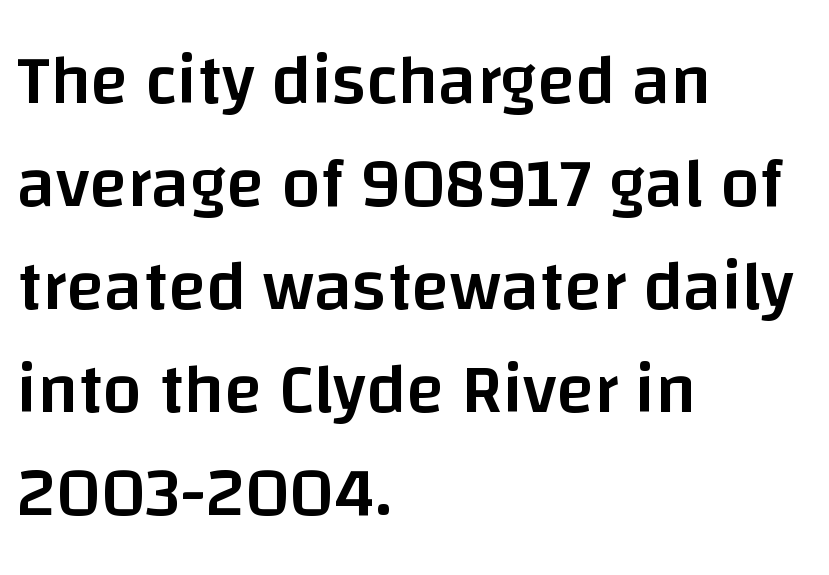
Q: Is the text bold? A: Semi-bold.
Q: Is the text italic (slanted)? A: No, it is upright.
Q: Is the typeface a serif or a sans-serif typeface? A: Sans-serif.
Q: Is the text underlined? A: No.
Q: How is the paragraph aligned? A: Left-aligned.
Q: Is the spacing between letters normal or unusually wide? A: Normal.
Q: Is the spacing between lines tight, normal or loose? A: Normal.
Q: Width (condensed, normal, or wide)? A: Normal.
Q: Stroke contrast? A: Low.
Q: x-height? A: Large.
Q: Monospaced? A: No.
